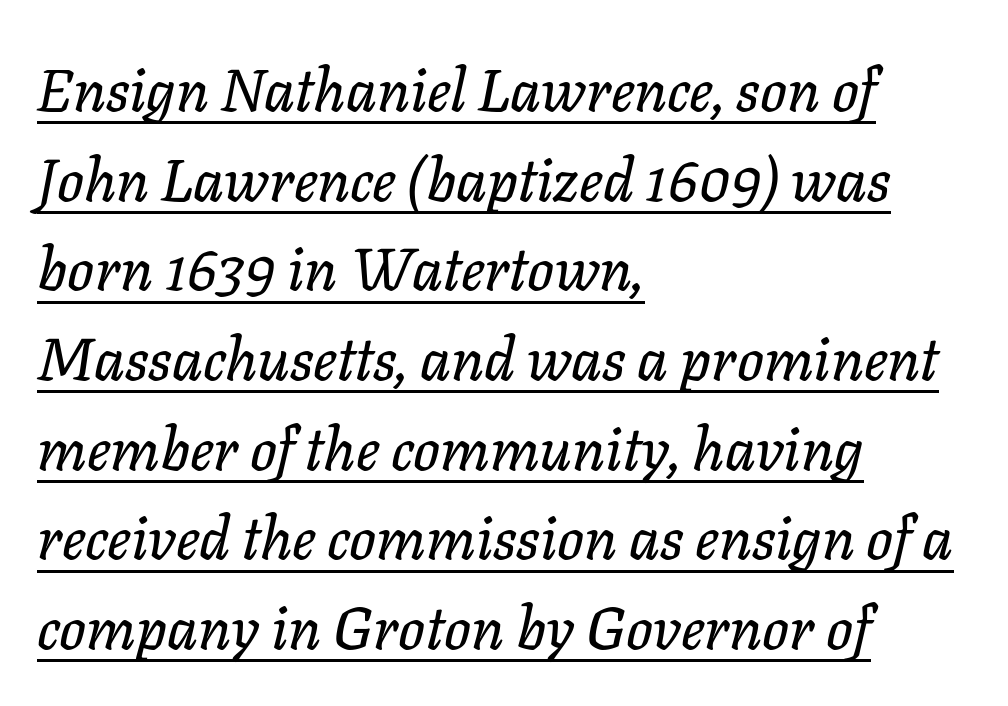
The image shows 59 px text type, italic (leaning right); set left-aligned, normal line spacing (1.52x), normal letter spacing, underlined; low stroke contrast and a medium x-height.
